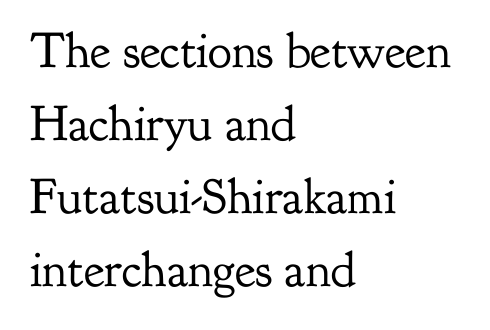
The image shows 50 px regular-weight serif type, upright; set left-aligned, normal line spacing (1.46x), normal letter spacing, not underlined; low stroke contrast and a small x-height.
